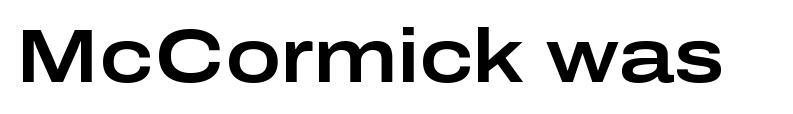
Q: Is the text italic (slanted)? A: No, it is upright.
Q: Is the typeface a serif or a sans-serif typeface? A: Sans-serif.
Q: Is the text underlined? A: No.
Q: Is the spacing between letters normal or unusually wide? A: Normal.
Q: Width (condensed, normal, or wide)? A: Wide.
Q: Stroke contrast? A: Low.
Q: x-height? A: Medium.
Q: Monospaced? A: No.
